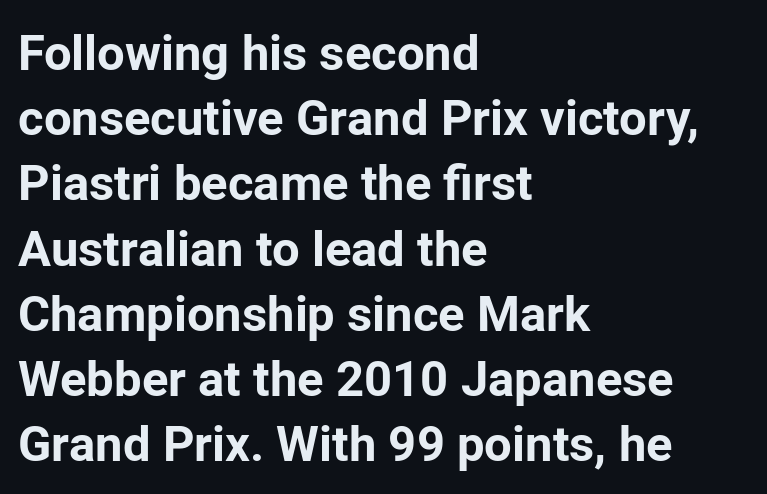
The block of text has a typical density, with ordinary space between rows. The glyphs are unaccompanied by any horizontal stroke below them. If you drew a ruler down the left edge, every line would touch it. Does the weight exceed regular? Yes, all the way to bold. Proportional: the letters do not fall into vertical columns.
